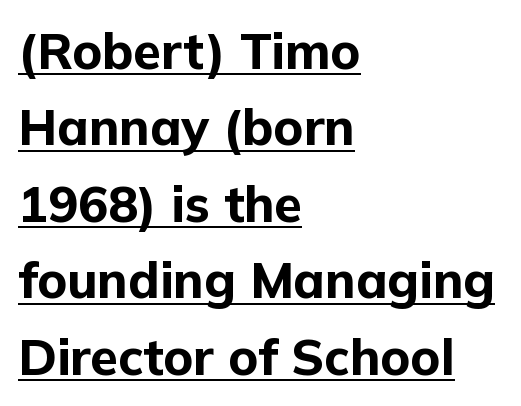
The image shows 50 px bold sans-serif type, upright; set left-aligned, normal line spacing (1.53x), normal letter spacing, underlined; low stroke contrast and a medium x-height.
